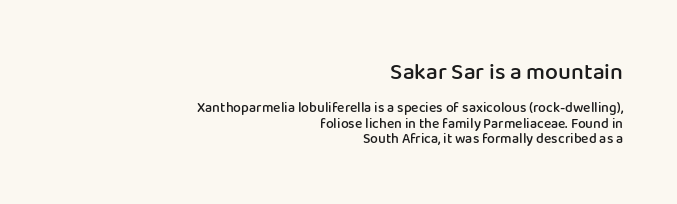
A semibold gives these letters moderate extra thickness, short of bold. Nope, not italic — everything's standing straight. Whoever set this chose condensed vertical rhythm over breathing room. The upper block of text is set noticeably larger than the block beneath it. Caption: standard tracking, unaltered. All the whitespace from short lines collects on the left.
